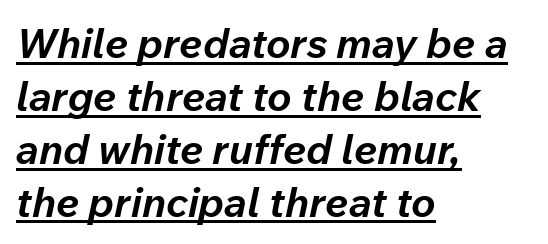
Q: Is the text bold? A: Yes.
Q: Is the text italic (slanted)? A: Yes, it leans right by about 12 degrees.
Q: Is the text underlined? A: Yes.
Q: How is the paragraph aligned? A: Left-aligned.
Q: Is the spacing between letters normal or unusually wide? A: Normal.
Q: Is the spacing between lines tight, normal or loose? A: Normal.
Q: Width (condensed, normal, or wide)? A: Normal.
Q: Stroke contrast? A: Low.
Q: x-height? A: Medium.
Q: Monospaced? A: No.
